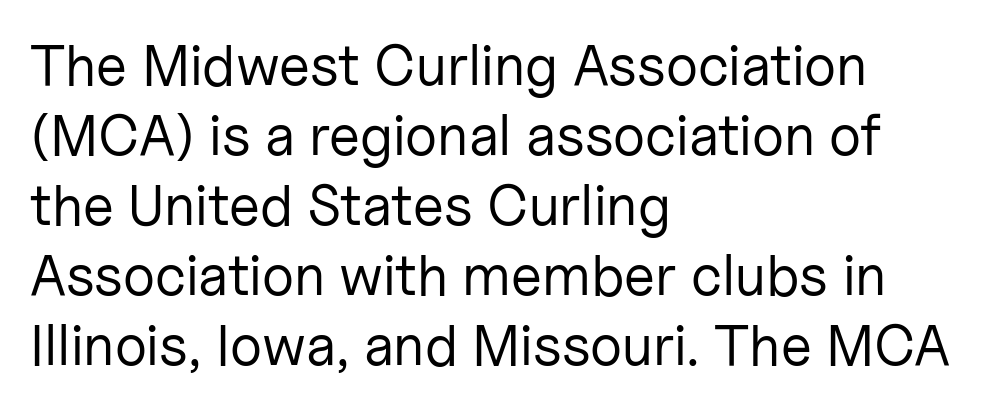
The image shows 57 px regular-weight sans-serif type, upright; set left-aligned, line spacing 1.23x, normal letter spacing, not underlined; low stroke contrast and a medium x-height.
